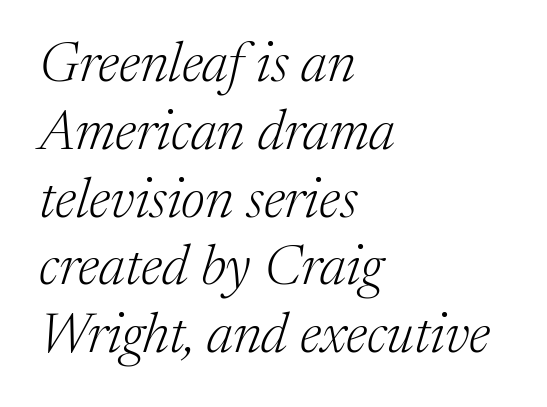
Q: Is the text bold? A: No.
Q: Is the text italic (slanted)? A: Yes, it leans right by about 17 degrees.
Q: Is the typeface a serif or a sans-serif typeface? A: Serif.
Q: Is the text underlined? A: No.
Q: How is the paragraph aligned? A: Left-aligned.
Q: Is the spacing between letters normal or unusually wide? A: Normal.
Q: Width (condensed, normal, or wide)? A: Normal.
Q: Stroke contrast? A: Medium.
Q: x-height? A: Medium.
Q: Monospaced? A: No.
